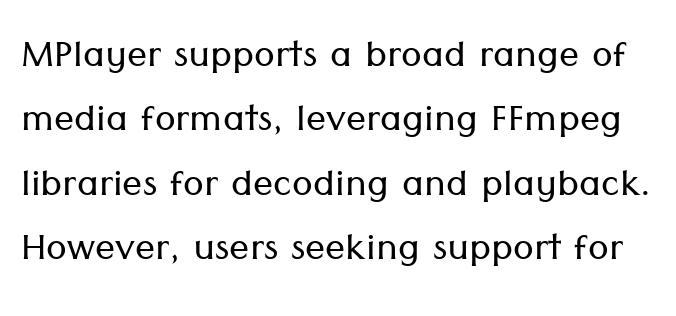
Observe the absence of serifs on each vertical stroke in this sample. Plain, unruled lines of type. Rows of type keep a routine distance in the vertical direction. The type sits square on the baseline with zero lean. No extra tracking has been applied to these lines.
